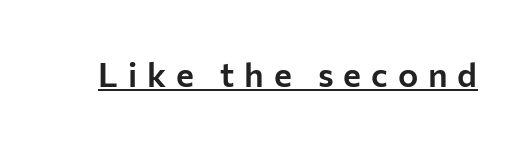
The image shows 34 px sans-serif type, upright; set unusually wide letter spacing (+0.29 em), underlined; low stroke contrast and a medium x-height.
